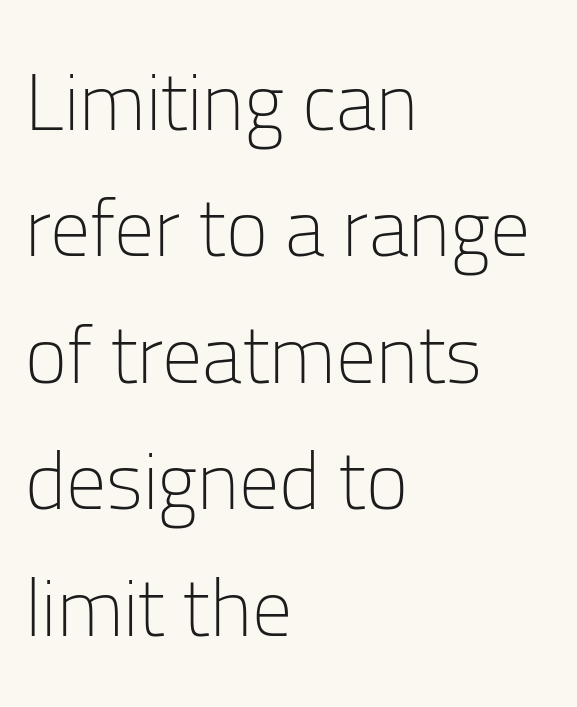
Q: Is the text bold? A: No.
Q: Is the text italic (slanted)? A: No, it is upright.
Q: Is the typeface a serif or a sans-serif typeface? A: Sans-serif.
Q: Is the text underlined? A: No.
Q: How is the paragraph aligned? A: Left-aligned.
Q: Is the spacing between letters normal or unusually wide? A: Normal.
Q: Is the spacing between lines tight, normal or loose? A: Normal.
Q: Width (condensed, normal, or wide)? A: Normal.
Q: Stroke contrast? A: Low.
Q: x-height? A: Medium.
Q: Monospaced? A: No.
